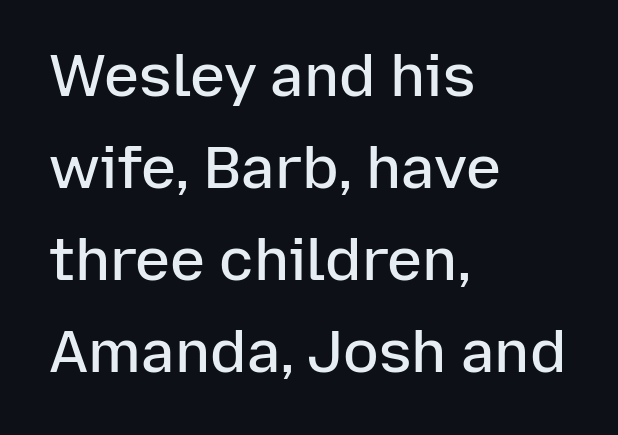
Q: Is the text bold? A: Semi-bold.
Q: Is the text italic (slanted)? A: No, it is upright.
Q: Is the typeface a serif or a sans-serif typeface? A: Sans-serif.
Q: Is the text underlined? A: No.
Q: How is the paragraph aligned? A: Left-aligned.
Q: Is the spacing between letters normal or unusually wide? A: Normal.
Q: Is the spacing between lines tight, normal or loose? A: Normal.
Q: Width (condensed, normal, or wide)? A: Normal.
Q: Stroke contrast? A: Low.
Q: x-height? A: Medium.
Q: Monospaced? A: No.
